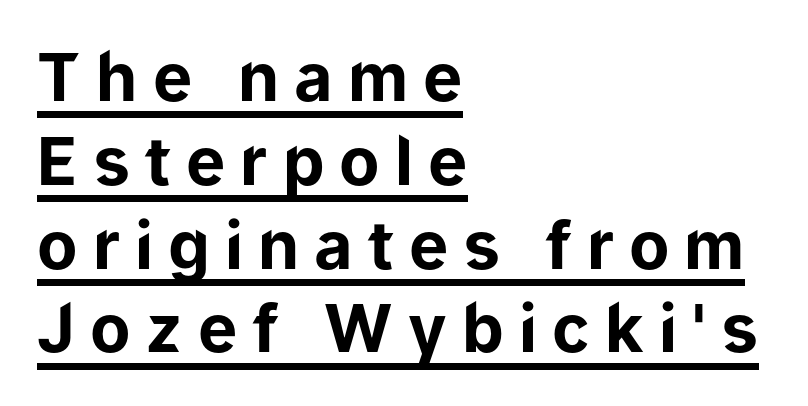
Q: Is the text bold? A: Yes.
Q: Is the text italic (slanted)? A: No, it is upright.
Q: Is the typeface a serif or a sans-serif typeface? A: Sans-serif.
Q: Is the text underlined? A: Yes.
Q: How is the paragraph aligned? A: Left-aligned.
Q: Is the spacing between letters normal or unusually wide? A: Unusually wide.
Q: Is the spacing between lines tight, normal or loose? A: Normal.
Q: Width (condensed, normal, or wide)? A: Normal.
Q: Stroke contrast? A: Low.
Q: x-height? A: Medium.
Q: Monospaced? A: No.
